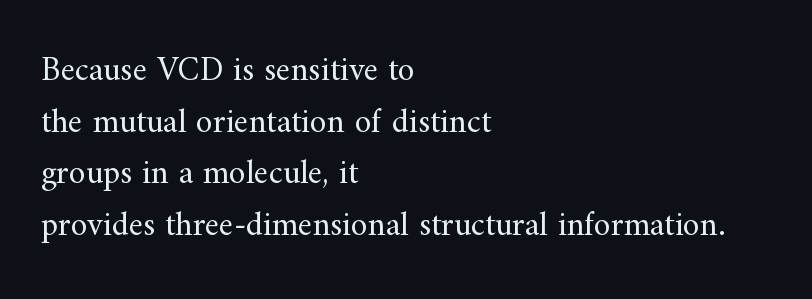
Q: Is the text bold? A: No.
Q: Is the text italic (slanted)? A: No, it is upright.
Q: Is the typeface a serif or a sans-serif typeface? A: Serif.
Q: Is the text underlined? A: No.
Q: How is the paragraph aligned? A: Left-aligned.
Q: Is the spacing between letters normal or unusually wide? A: Normal.
Q: Is the spacing between lines tight, normal or loose? A: Normal.
Q: Width (condensed, normal, or wide)? A: Normal.
Q: Stroke contrast? A: Medium.
Q: x-height? A: Small.
Q: Monospaced? A: No.
